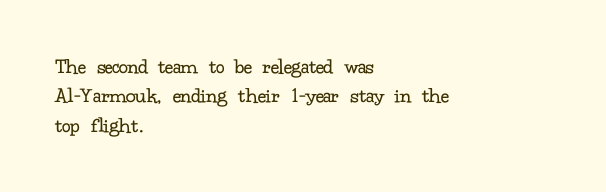
Q: Is the text bold? A: No.
Q: Is the text italic (slanted)? A: No, it is upright.
Q: Is the text underlined? A: No.
Q: How is the paragraph aligned? A: Left-aligned.
Q: Is the spacing between letters normal or unusually wide? A: Normal.
Q: Is the spacing between lines tight, normal or loose? A: Normal.
